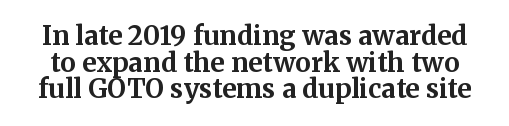
{"italic": "no", "bold": "yes", "underline": "no", "line_spacing": "tight", "line_spacing_ratio": 1.02, "letter_spacing": "normal", "letter_spacing_em": 0.0, "glyph_px": 26}
